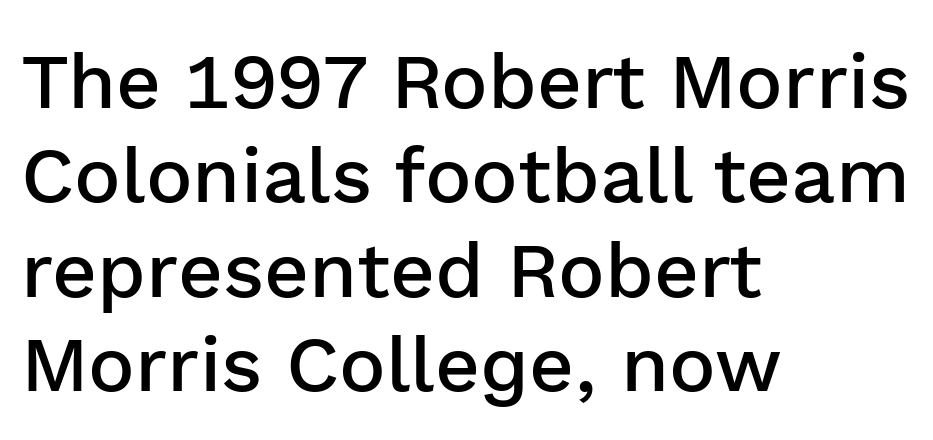
{"serif": "no", "italic": "no", "bold": "semi", "weight": "semibold", "width": "normal", "stroke_contrast": "low", "x_height": "medium", "monospaced": "no", "underline": "no", "align": "left", "line_spacing_ratio": 1.21, "letter_spacing": "normal", "letter_spacing_em": 0.0, "glyph_px": 78}
